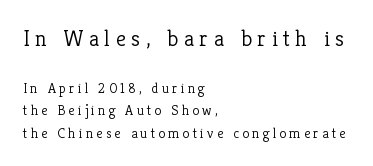
The image shows 23 px text type, upright; set left-aligned, normal line spacing (1.62x), unusually wide letter spacing (+0.24 em), not underlined; the first (top) block is 1.64x larger.
